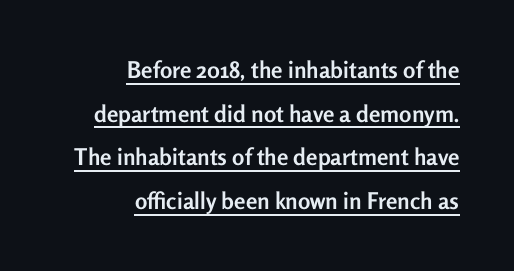
The image shows 23 px bold type, upright; set right-aligned, loose line spacing (1.9x), normal letter spacing, underlined.
